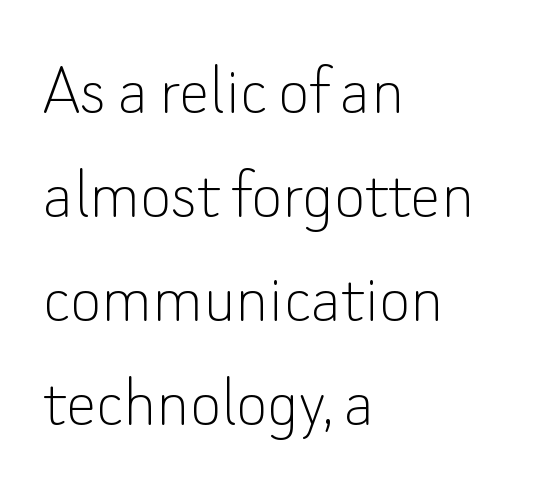
{"serif": "no", "italic": "no", "bold": "no", "weight": "thin", "width": "normal", "stroke_contrast": "low", "x_height": "small", "monospaced": "no", "underline": "no", "align": "left", "line_spacing": "normal", "line_spacing_ratio": 1.37, "letter_spacing": "normal", "letter_spacing_em": 0.0, "glyph_px": 76}
